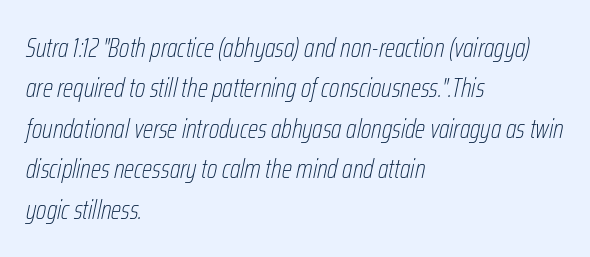
{"italic": "yes", "lean": "right", "slant_degrees": 12, "bold": "no", "underline": "no", "align": "left", "line_spacing": "normal", "line_spacing_ratio": 1.5, "letter_spacing": "normal", "letter_spacing_em": 0.0, "glyph_px": 27}
